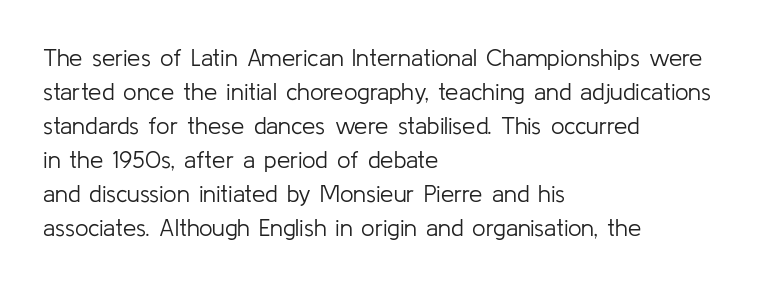
Just letters on the line, the space beneath them empty. The lines sit at an ordinary, default distance from one another. Reading down the block, your eye returns to a fixed left position each line. Think standard paragraph weight, or any step lighter than that.
